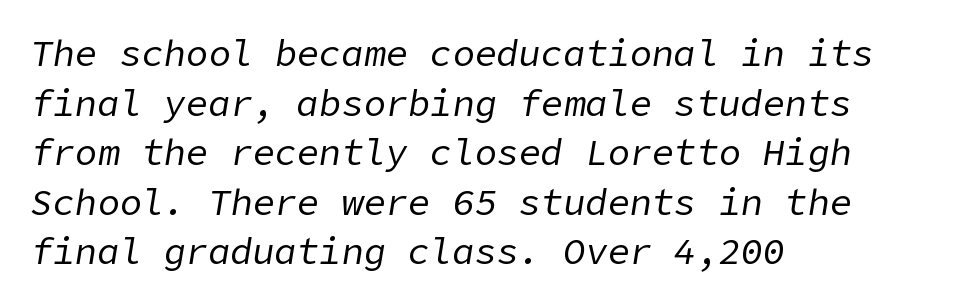
The image shows 37 px regular-weight type, italic (leaning right); set left-aligned, normal line spacing (1.34x), normal letter spacing, not underlined; low stroke contrast and a medium x-height.
